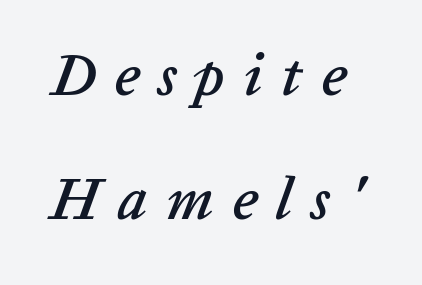
{"italic": "yes", "lean": "right", "slant_degrees": 20, "width": "normal", "stroke_contrast": "low", "x_height": "medium", "monospaced": "no", "underline": "no", "line_spacing": "loose", "line_spacing_ratio": 2.11, "letter_spacing": "wide", "letter_spacing_em": 0.31, "glyph_px": 59}
